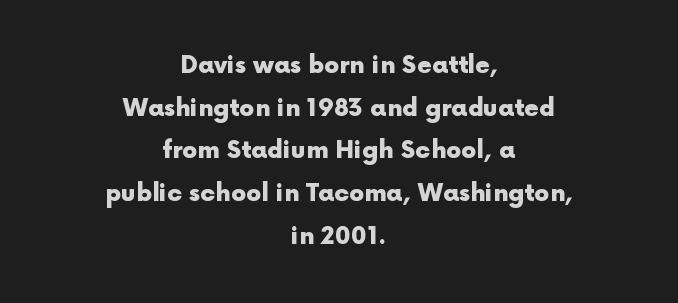
The image shows 24 px bold type, upright; set centered, line spacing 1.78x, normal letter spacing, not underlined.
